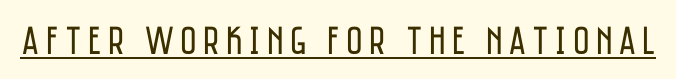
The image shows 40 px regular-weight, condensed sans-serif type, upright; set underlined; low stroke contrast and a large x-height.
